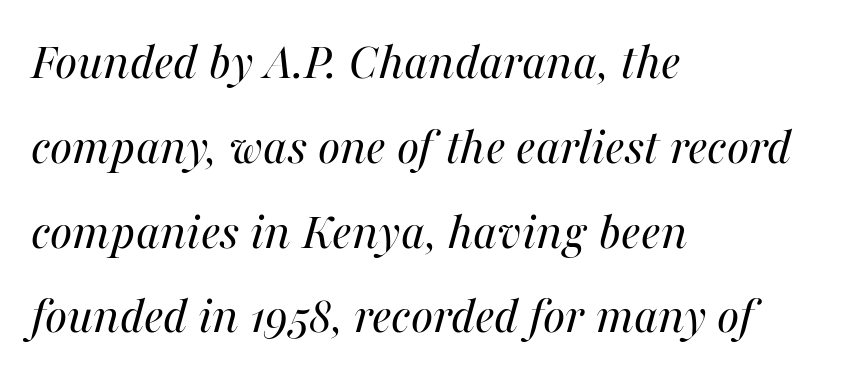
{"italic": "yes", "lean": "right", "slant_degrees": 16, "bold": "no", "weight": "regular", "width": "normal", "stroke_contrast": "medium", "x_height": "medium", "monospaced": "no", "underline": "no", "align": "left", "line_spacing": "normal", "line_spacing_ratio": 1.6, "letter_spacing": "normal", "letter_spacing_em": 0.0, "glyph_px": 53}
